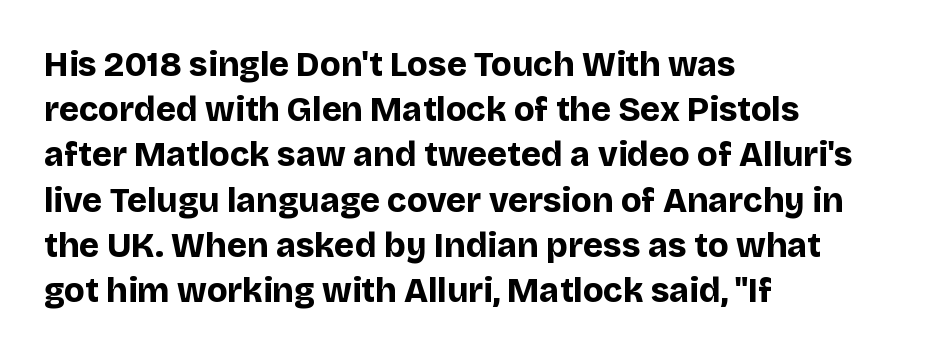
The type family on display is of the sans-serif kind. Proportional: the letters do not fall into vertical columns. Glyph-to-glyph distance matches everyday printed text. The specimen reads as upright at a glance.
